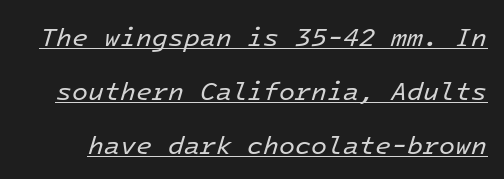
The rendering applies a slant to the glyphs. Letters have the restrained weight of plain body copy at most. Students, observe the line beneath the letters — that is underlining. Default kerning and tracking; the words read as compact shapes. Whoever set this chose breathing room over compactness in the vertical rhythm.
